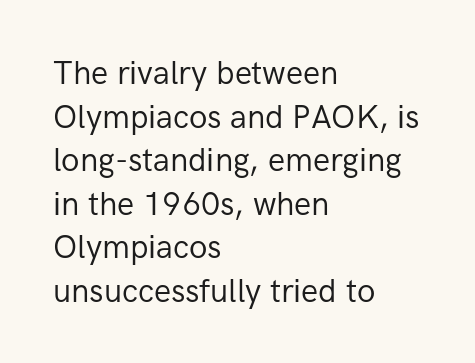
Counters stay open thanks to moderate or lighter strokes. Leading: standard. Reading down the block, your eye returns to a fixed left position each line. It's the straight-up-and-down kind of type.
